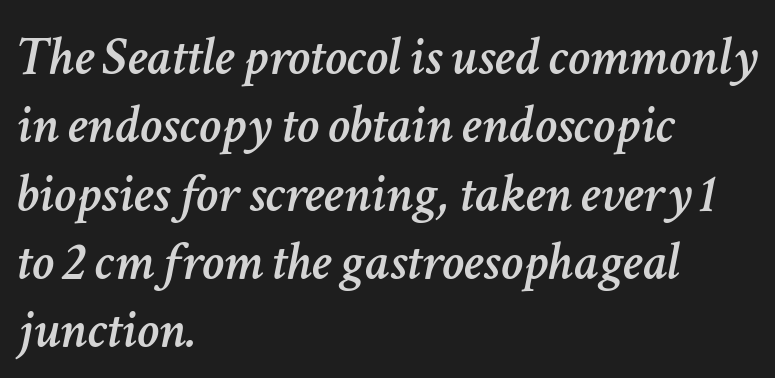
The image shows 56 px text type, italic (leaning right); set left-aligned, line spacing 1.22x, normal letter spacing, not underlined; low stroke contrast and a medium x-height.
